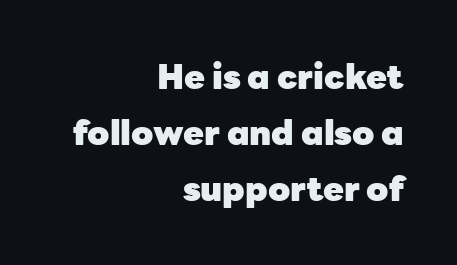
Q: Is the text bold? A: Yes.
Q: Is the text italic (slanted)? A: No, it is upright.
Q: Is the typeface a serif or a sans-serif typeface? A: Sans-serif.
Q: Is the text underlined? A: No.
Q: How is the paragraph aligned? A: Right-aligned.
Q: Is the spacing between letters normal or unusually wide? A: Normal.
Q: Is the spacing between lines tight, normal or loose? A: Normal.
Q: Width (condensed, normal, or wide)? A: Normal.
Q: Stroke contrast? A: Low.
Q: x-height? A: Medium.
Q: Monospaced? A: No.
